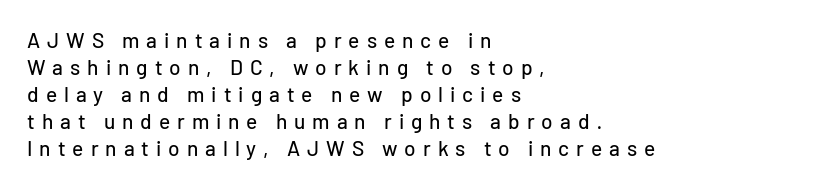
The image shows 21 px text type, upright; set left-aligned, normal line spacing (1.29x), unusually wide letter spacing (+0.33 em), not underlined.
